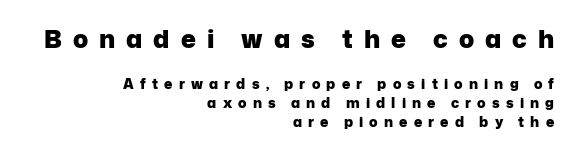
The image shows 25 px bold type, upright; set right-aligned, normal line spacing (1.34x), unusually wide letter spacing (+0.44 em), not underlined; the first (top) block is 1.79x larger.
